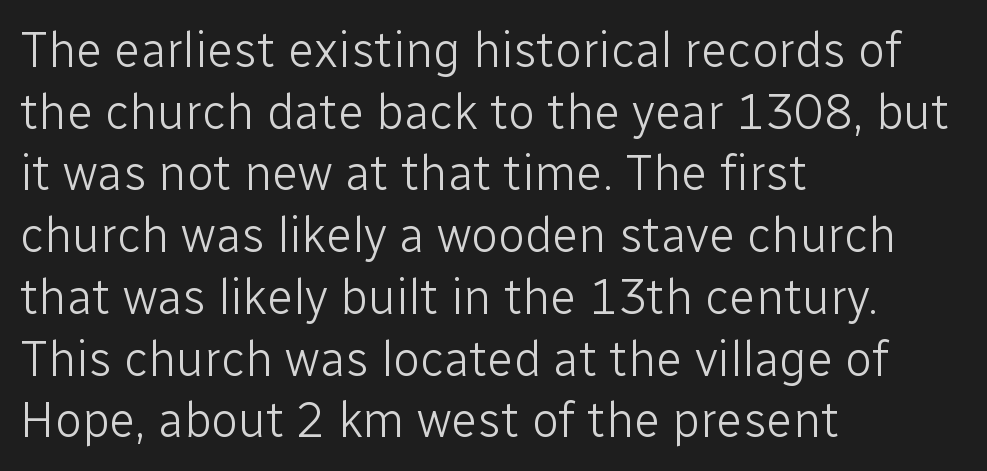
Vertical stems look standard width or narrower in stroke. Quick note: underline off. Leading matches the norm, producing a regular column. A classic flush-left, rag-right setting is used for this passage.
